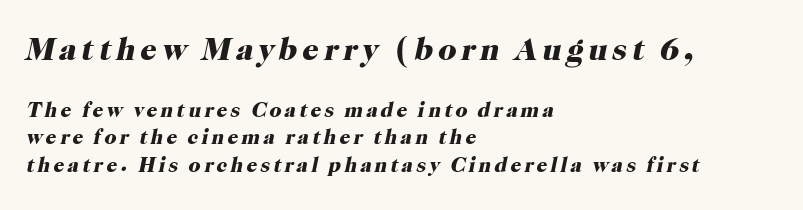
The image shows 32 px heavy serif type, italic (leaning right); set left-aligned, normal line spacing (1.31x), not underlined; the first (top) block is 1.52x larger; high stroke contrast and a medium x-height.
